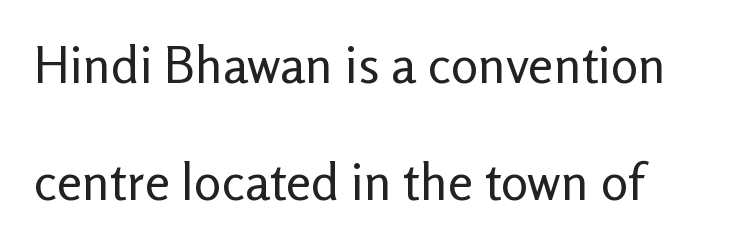
Q: Is the text bold? A: No.
Q: Is the text italic (slanted)? A: No, it is upright.
Q: Is the typeface a serif or a sans-serif typeface? A: Sans-serif.
Q: Is the text underlined? A: No.
Q: How is the paragraph aligned? A: Left-aligned.
Q: Is the spacing between letters normal or unusually wide? A: Normal.
Q: Is the spacing between lines tight, normal or loose? A: Loose.
Q: Width (condensed, normal, or wide)? A: Normal.
Q: Stroke contrast? A: Low.
Q: x-height? A: Medium.
Q: Monospaced? A: No.
